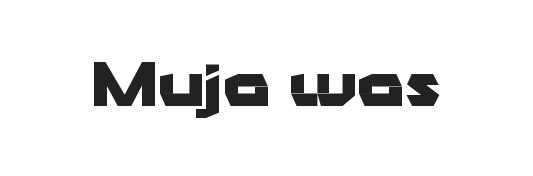
You could call the tracking neutral — neither tight nor loose. A typesetter would mark this as roman, not italic. Stroke thickness is high; the sample reads as a true bold. Letters rest on an invisible, unmarked baseline. The type family on display is of the sans-serif kind.
